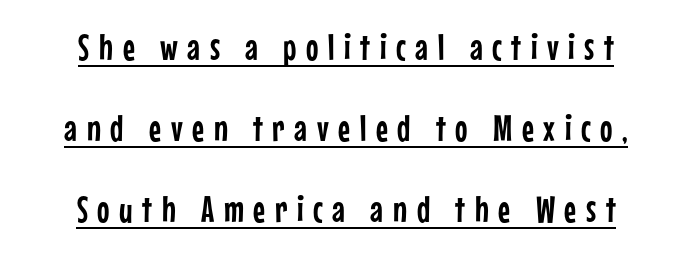
Q: Is the text italic (slanted)? A: No, it is upright.
Q: Is the typeface a serif or a sans-serif typeface? A: Sans-serif.
Q: Is the text underlined? A: Yes.
Q: How is the paragraph aligned? A: Centered.
Q: Is the spacing between letters normal or unusually wide? A: Unusually wide.
Q: Is the spacing between lines tight, normal or loose? A: Loose.
Q: Width (condensed, normal, or wide)? A: Condensed.
Q: Stroke contrast? A: Low.
Q: x-height? A: Medium.
Q: Monospaced? A: No.
